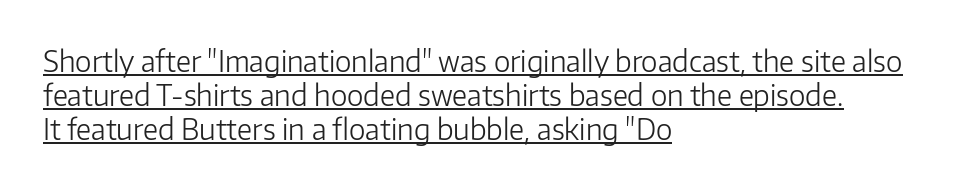
{"serif": "no", "italic": "no", "bold": "no", "weight": "light", "width": "normal", "stroke_contrast": "low", "x_height": "medium", "monospaced": "no", "underline": "yes", "align": "left", "line_spacing_ratio": 1.21, "letter_spacing": "normal", "letter_spacing_em": 0.0, "glyph_px": 28}
